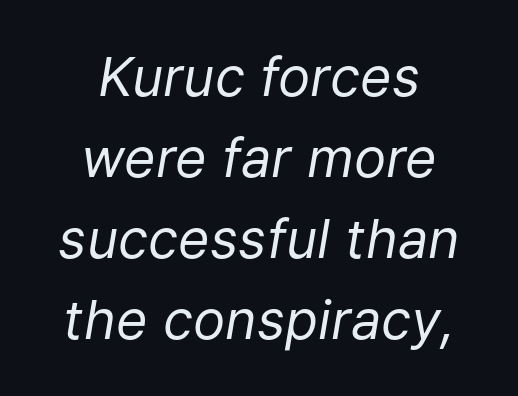
Ink coverage per letter is moderate at most. Teacher's note: observe the equal gaps on both sides — that is centered alignment. The letters advance in unequal steps, a hallmark of proportional type. This sample uses an oblique cut, with every glyph tilted off the vertical.
